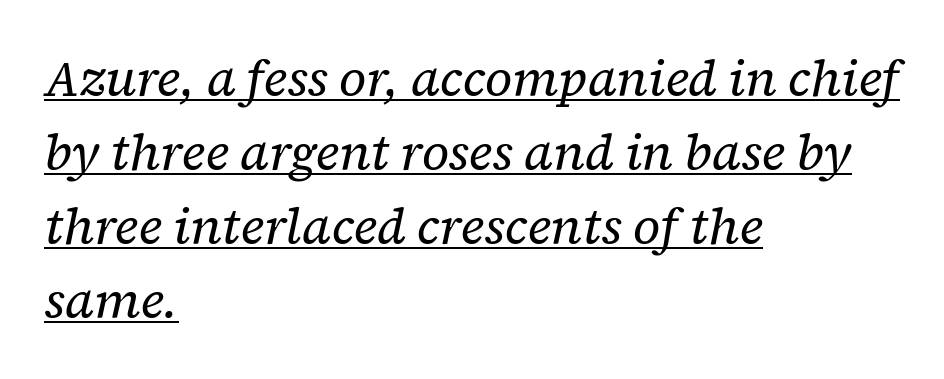
{"serif": "yes", "italic": "yes", "lean": "right", "slant_degrees": 12, "bold": "no", "weight": "regular", "width": "normal", "stroke_contrast": "low", "x_height": "medium", "monospaced": "no", "underline": "yes", "align": "left", "line_spacing": "normal", "line_spacing_ratio": 1.48, "letter_spacing": "normal", "letter_spacing_em": 0.0, "glyph_px": 50}
